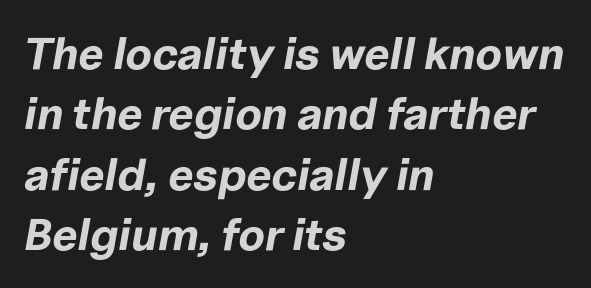
The image shows 45 px bold type, italic (leaning right); set left-aligned, normal line spacing (1.34x), normal letter spacing, not underlined; low stroke contrast and a medium x-height.
